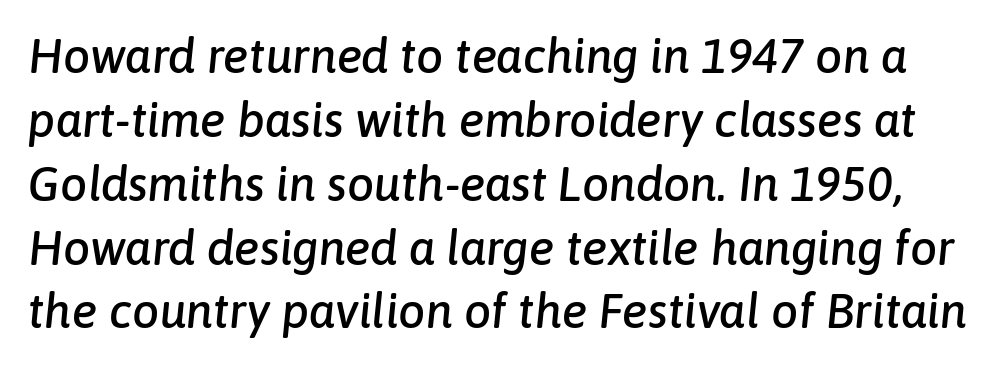
{"italic": "yes", "lean": "right", "slant_degrees": 6, "width": "normal", "stroke_contrast": "low", "x_height": "medium", "monospaced": "no", "underline": "no", "line_spacing": "normal", "line_spacing_ratio": 1.33, "letter_spacing": "normal", "letter_spacing_em": 0.0, "glyph_px": 48}
